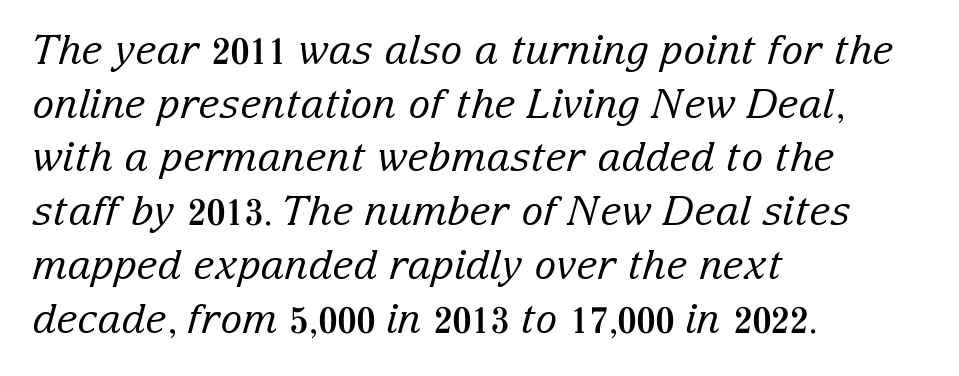
Q: Is the text bold? A: No.
Q: Is the text italic (slanted)? A: Yes, it leans right by about 15 degrees.
Q: Is the typeface a serif or a sans-serif typeface? A: Serif.
Q: Is the text underlined? A: No.
Q: How is the paragraph aligned? A: Left-aligned.
Q: Is the spacing between letters normal or unusually wide? A: Normal.
Q: Is the spacing between lines tight, normal or loose? A: Normal.
Q: Width (condensed, normal, or wide)? A: Normal.
Q: Stroke contrast? A: Low.
Q: x-height? A: Medium.
Q: Monospaced? A: No.
